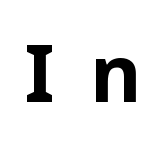
Q: Is the text bold? A: Yes.
Q: Is the text italic (slanted)? A: No, it is upright.
Q: Is the typeface a serif or a sans-serif typeface? A: Sans-serif.
Q: Is the text underlined? A: No.
Q: Is the spacing between letters normal or unusually wide? A: Unusually wide.
Q: Width (condensed, normal, or wide)? A: Normal.
Q: Stroke contrast? A: Low.
Q: x-height? A: Medium.
Q: Monospaced? A: No.
